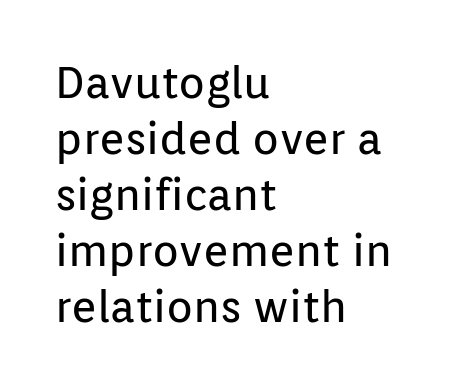
Beneath every word, the page is bare. Typographically, this falls in the sans-serif category. The face used here is proportionally spaced, like ordinary book or web type. This is the regular roman posture of the typeface. Compared with a typical body face, this is equally light or lighter still. Does the copy run flush right? No — it runs flush left.
